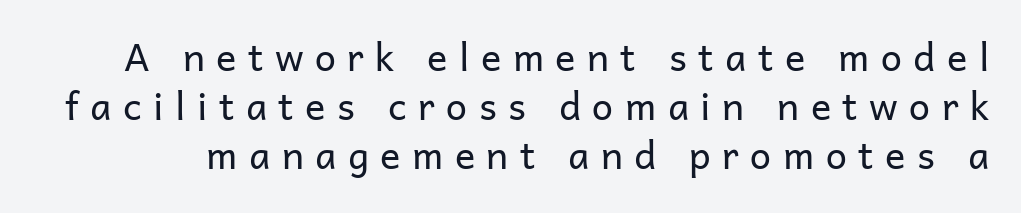
The passage shown has open, widely tracked lettering throughout. If you measured baseline to baseline, you'd find a middling distance. A sans-serif font was chosen for this passage. The lettering holds an erect, upright posture throughout. This is not heavy type; no bold has been used. The specimen omits any rule beneath the text block's lines.
